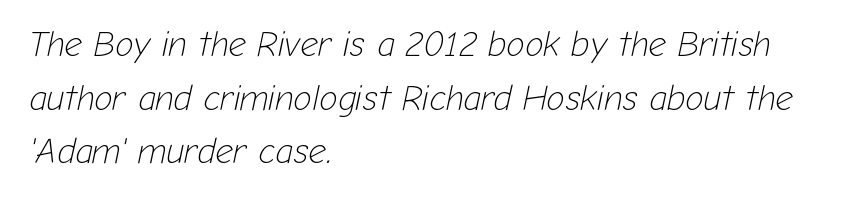
Slanted lettering throughout. Default kerning and tracking; the words read as compact shapes. The paragraph shown leans on its left margin. Honestly, the row spacing looks completely unremarkable. Weight: not bold — regular or lighter.
